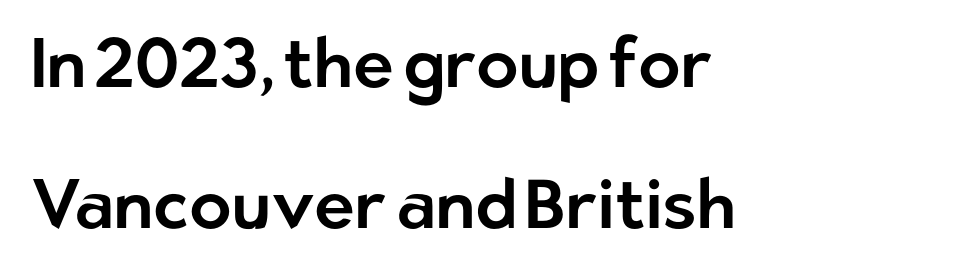
The image shows 69 px sans-serif type, upright; set left-aligned, loose line spacing (2.04x), normal letter spacing, not underlined; low stroke contrast and a medium x-height.
